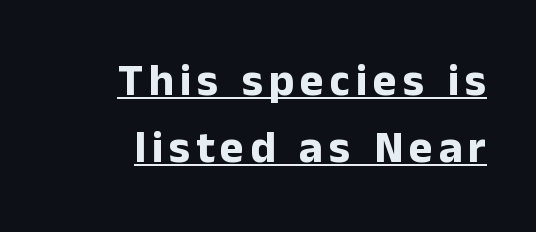
{"serif": "no", "italic": "no", "bold": "yes", "weight": "bold", "width": "normal", "stroke_contrast": "low", "x_height": "medium", "monospaced": "no", "underline": "yes", "align": "right", "line_spacing": "normal", "line_spacing_ratio": 1.48, "glyph_px": 45}
